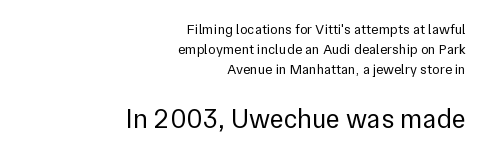
Q: Is the text bold? A: No.
Q: Is the text italic (slanted)? A: No, it is upright.
Q: Is the text underlined? A: No.
Q: How is the paragraph aligned? A: Right-aligned.
Q: Is the spacing between letters normal or unusually wide? A: Normal.
Q: Is the spacing between lines tight, normal or loose? A: Normal.
Q: Which block of text is set in a larger size, the first (top) or the second (bottom)? A: The second (bottom) one.
